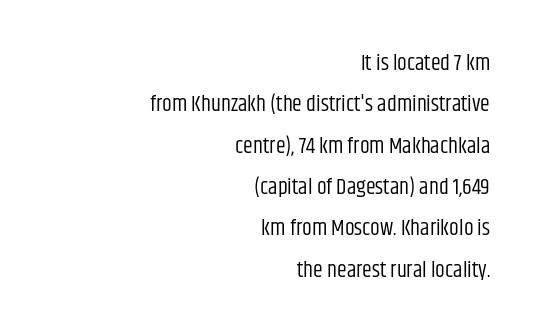
Tracking value appears to be zero — textbook default spacing. The words here are not underlined. The font is comparable to plain body text, perhaps lighter. Leftover space on each line is placed entirely before the opening word. Ordinary non-slanted type is in use.
